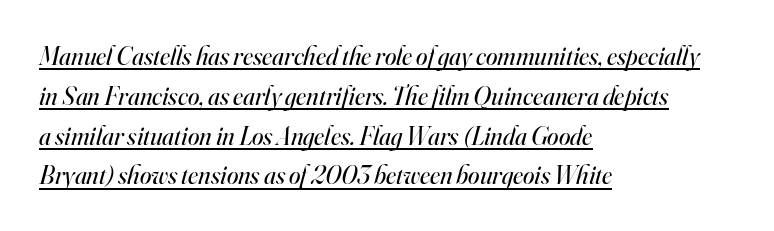
A baseline rule has been typeset under these characters. These glyphs show unthickened strokes, regular width or finer. These lines sit exactly where default settings would place them. Tracking value appears to be zero — textbook default spacing.
